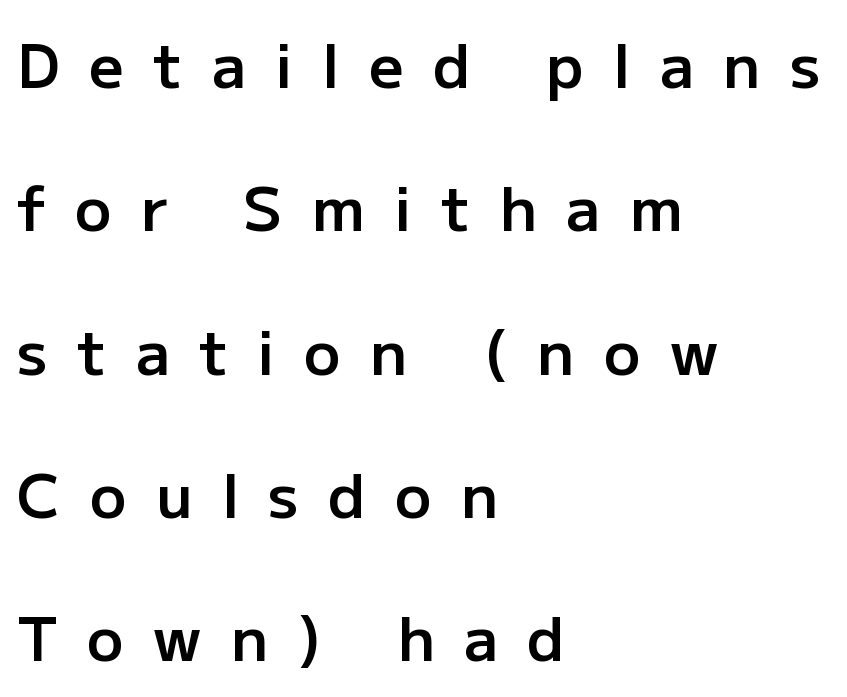
Q: Is the text bold? A: Semi-bold.
Q: Is the text italic (slanted)? A: No, it is upright.
Q: Is the typeface a serif or a sans-serif typeface? A: Sans-serif.
Q: Is the text underlined? A: No.
Q: How is the paragraph aligned? A: Left-aligned.
Q: Is the spacing between letters normal or unusually wide? A: Unusually wide.
Q: Is the spacing between lines tight, normal or loose? A: Loose.
Q: Width (condensed, normal, or wide)? A: Normal.
Q: Stroke contrast? A: Low.
Q: x-height? A: Medium.
Q: Monospaced? A: No.
